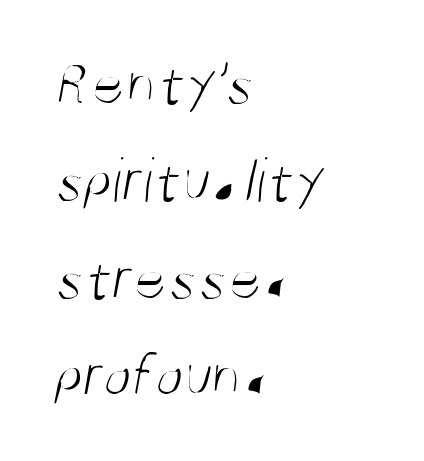
{"serif": "no", "bold": "no", "weight": "light", "width": "condensed", "stroke_contrast": "medium", "x_height": "large", "monospaced": "no", "underline": "no", "align": "left", "line_spacing": "normal", "line_spacing_ratio": 1.52, "letter_spacing": "normal", "letter_spacing_em": 0.0, "glyph_px": 64}
